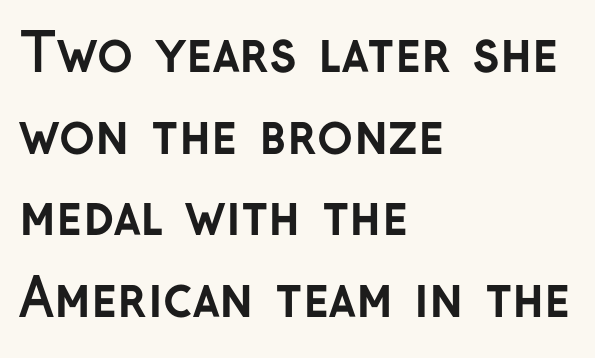
{"serif": "no", "italic": "no", "bold": "yes", "weight": "semibold", "width": "normal", "stroke_contrast": "low", "x_height": "medium", "monospaced": "no", "underline": "no", "align": "left", "line_spacing": "normal", "line_spacing_ratio": 1.54, "letter_spacing": "normal", "letter_spacing_em": 0.0, "glyph_px": 53}
